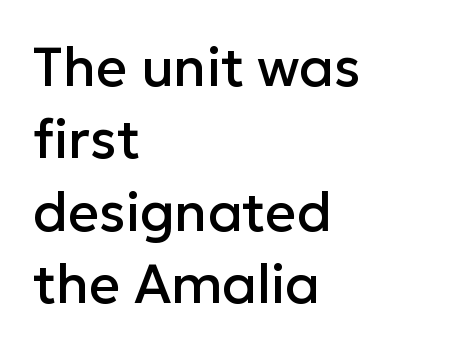
Q: Is the text italic (slanted)? A: No, it is upright.
Q: Is the typeface a serif or a sans-serif typeface? A: Sans-serif.
Q: Is the text underlined? A: No.
Q: How is the paragraph aligned? A: Left-aligned.
Q: Is the spacing between letters normal or unusually wide? A: Normal.
Q: Is the spacing between lines tight, normal or loose? A: Normal.
Q: Width (condensed, normal, or wide)? A: Normal.
Q: Stroke contrast? A: Low.
Q: x-height? A: Medium.
Q: Monospaced? A: No.
